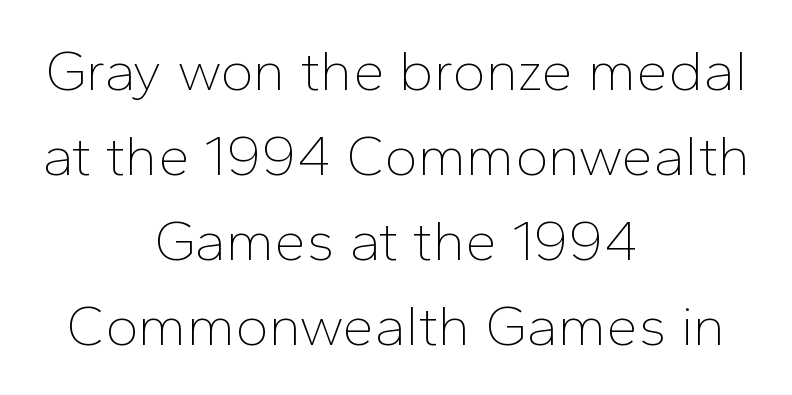
{"serif": "no", "italic": "no", "bold": "no", "weight": "thin", "width": "normal", "stroke_contrast": "low", "x_height": "medium", "monospaced": "no", "underline": "no", "align": "center", "line_spacing": "normal", "line_spacing_ratio": 1.49, "letter_spacing": "normal", "letter_spacing_em": 0.0, "glyph_px": 57}
